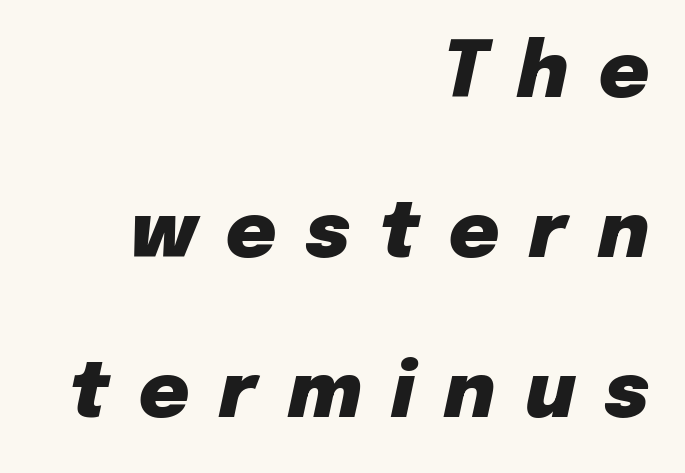
{"italic": "yes", "lean": "right", "slant_degrees": 12, "bold": "yes", "weight": "heavy", "width": "normal", "stroke_contrast": "low", "x_height": "medium", "monospaced": "no", "underline": "no", "align": "right", "line_spacing": "loose", "line_spacing_ratio": 2.08, "letter_spacing": "wide", "letter_spacing_em": 0.39, "glyph_px": 77}
